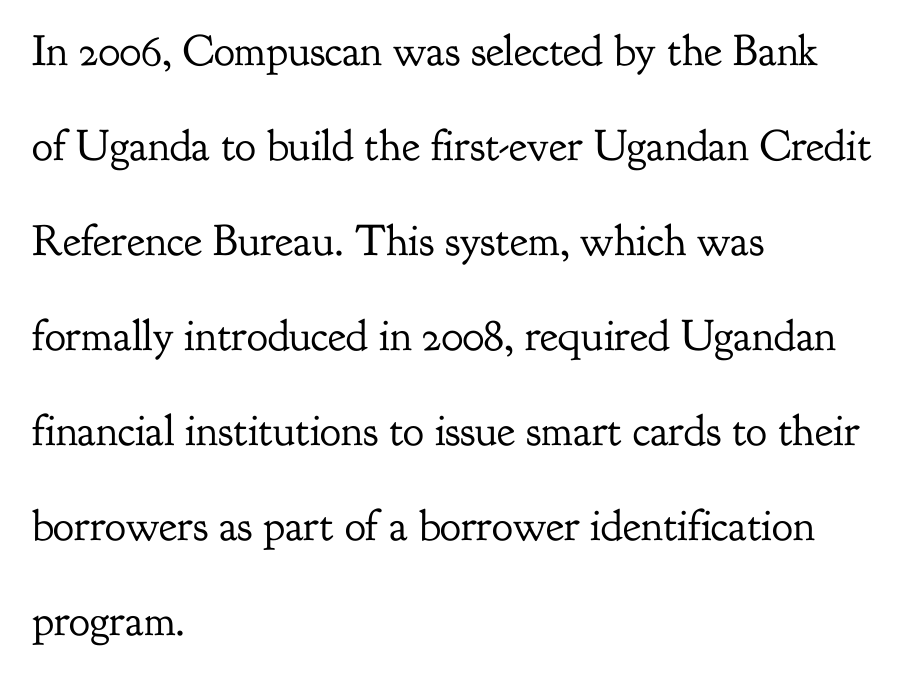
The passage shown stacks its lines with a broad gap. This sample is left-justified, so line endings fall wherever the words run out. Descenders are the only things crossing below the line. In terms of posture, this sample is upright.
